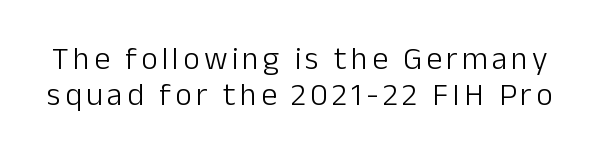
{"serif": "no", "italic": "no", "bold": "no", "weight": "light", "width": "normal", "stroke_contrast": "low", "x_height": "medium", "monospaced": "no", "underline": "no", "line_spacing": "tight", "line_spacing_ratio": 1.11, "glyph_px": 32}
